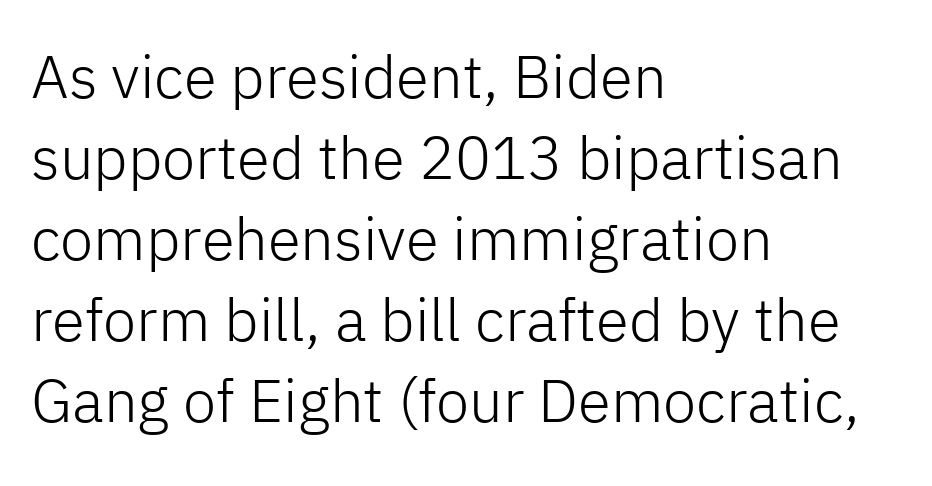
Heft: none added — not bold. The rendering shows plain stroke endings on the letterforms — a sans-serif design. Glyph-to-glyph distance matches everyday printed text. Here the designer chose a conventional face with non-uniform glyph widths. Typeset ragged right — the left edge is the straight one. This rendering features lettering with no underline.
